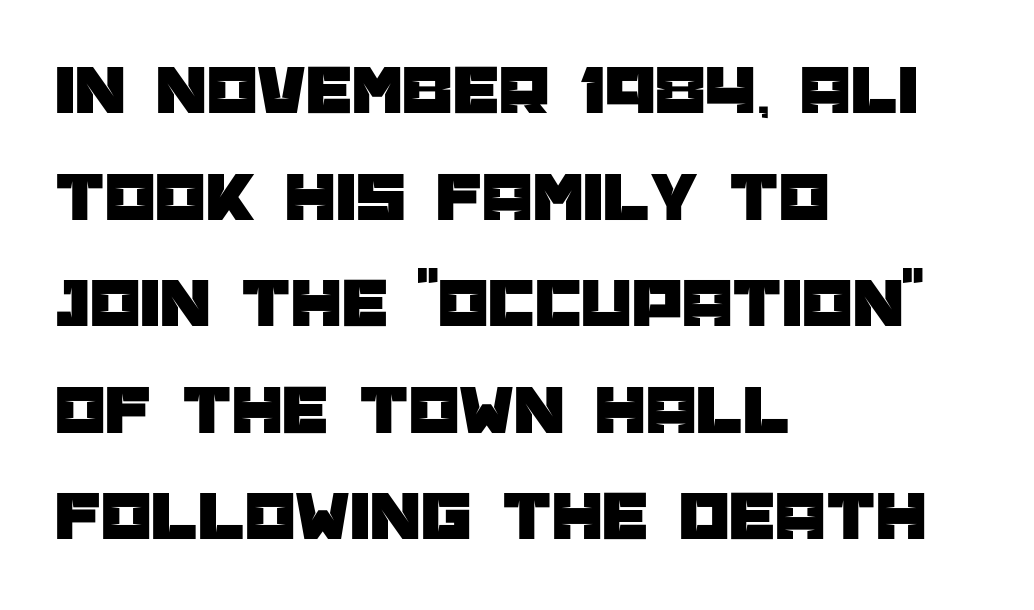
Q: Is the text italic (slanted)? A: No, it is upright.
Q: Is the typeface a serif or a sans-serif typeface? A: Sans-serif.
Q: Is the text underlined? A: No.
Q: How is the paragraph aligned? A: Left-aligned.
Q: Is the spacing between letters normal or unusually wide? A: Normal.
Q: Is the spacing between lines tight, normal or loose? A: Normal.
Q: Width (condensed, normal, or wide)? A: Normal.
Q: Stroke contrast? A: Low.
Q: x-height? A: Large.
Q: Monospaced? A: No.
